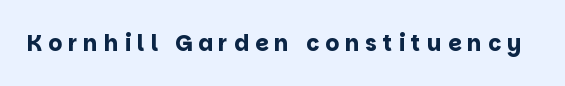
{"italic": "no", "bold": "yes", "underline": "no", "letter_spacing": "wide", "letter_spacing_em": 0.27, "glyph_px": 22}
